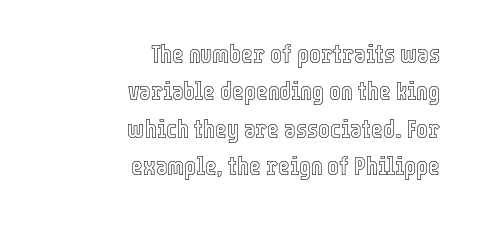
The image shows 25 px text type, upright; set right-aligned, normal line spacing (1.5x), normal letter spacing, not underlined.
